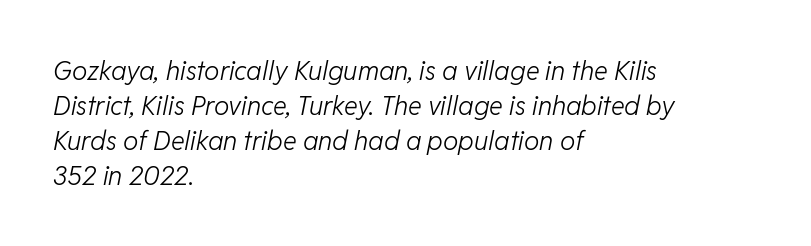
Q: Is the text bold? A: No.
Q: Is the text italic (slanted)? A: Yes, it leans right by about 11 degrees.
Q: Is the text underlined? A: No.
Q: How is the paragraph aligned? A: Left-aligned.
Q: Is the spacing between letters normal or unusually wide? A: Normal.
Q: Is the spacing between lines tight, normal or loose? A: Normal.
